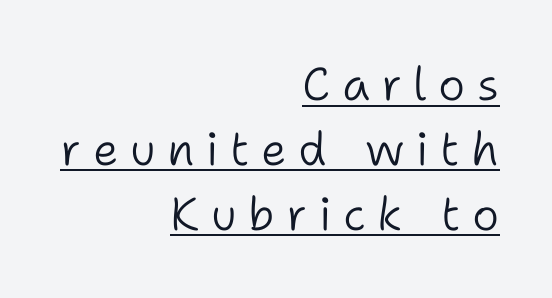
The image shows 46 px light sans-serif type, upright; set right-aligned, normal line spacing (1.41x), unusually wide letter spacing (+0.25 em), underlined; low stroke contrast and a medium x-height.
